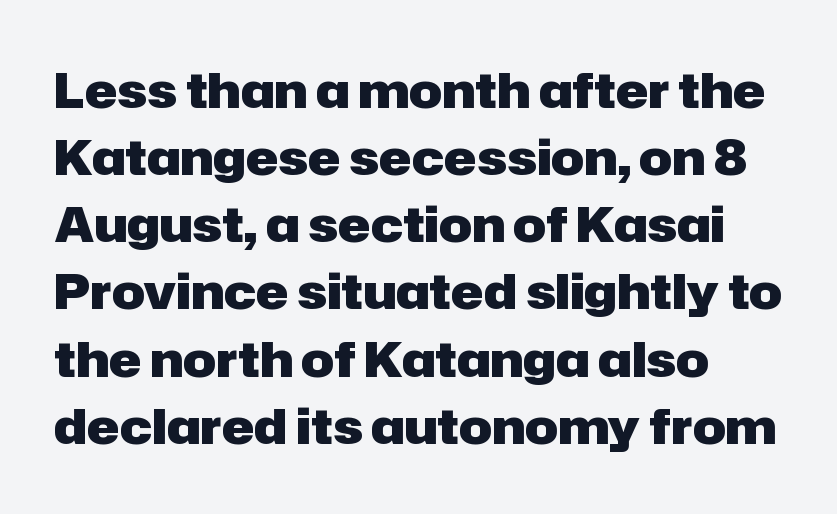
Q: Is the text bold? A: Yes.
Q: Is the text italic (slanted)? A: No, it is upright.
Q: Is the typeface a serif or a sans-serif typeface? A: Sans-serif.
Q: Is the text underlined? A: No.
Q: How is the paragraph aligned? A: Left-aligned.
Q: Is the spacing between letters normal or unusually wide? A: Normal.
Q: Is the spacing between lines tight, normal or loose? A: Normal.
Q: Width (condensed, normal, or wide)? A: Normal.
Q: Stroke contrast? A: Low.
Q: x-height? A: Medium.
Q: Monospaced? A: No.
